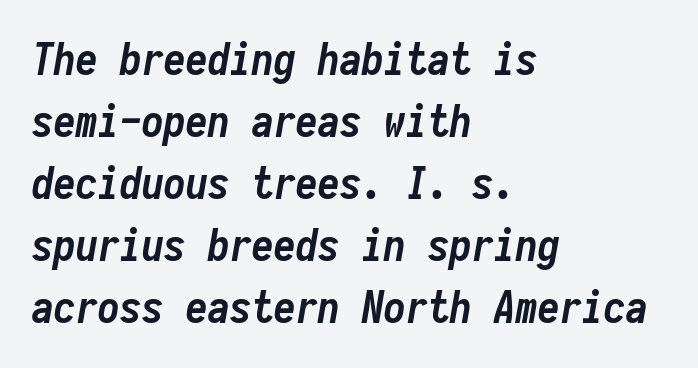
{"italic": "yes", "lean": "right", "slant_degrees": 10, "bold": "yes", "weight": "semibold", "width": "condensed", "stroke_contrast": "low", "x_height": "medium", "monospaced": "yes", "underline": "no", "align": "left", "line_spacing": "normal", "line_spacing_ratio": 1.41, "letter_spacing": "normal", "letter_spacing_em": 0.0, "glyph_px": 44}
